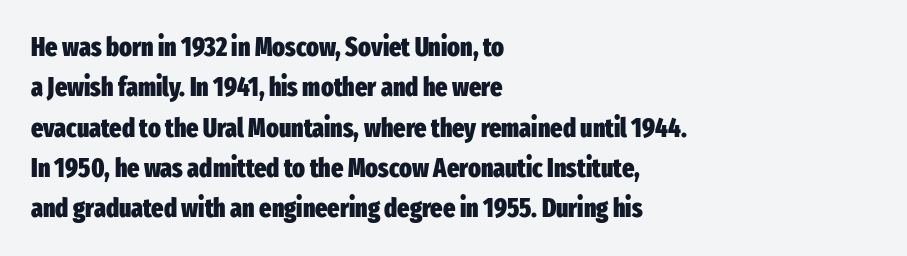
{"italic": "no", "bold": "yes", "underline": "no", "align": "left", "line_spacing": "normal", "line_spacing_ratio": 1.55, "letter_spacing": "normal", "letter_spacing_em": 0.0, "glyph_px": 26}
